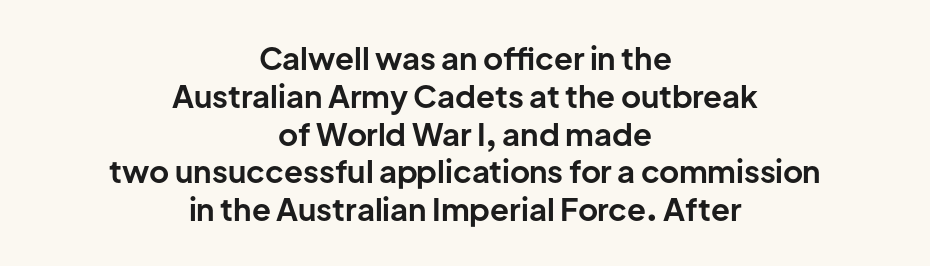
Q: Is the text bold? A: Yes.
Q: Is the text italic (slanted)? A: No, it is upright.
Q: Is the typeface a serif or a sans-serif typeface? A: Sans-serif.
Q: Is the text underlined? A: No.
Q: How is the paragraph aligned? A: Centered.
Q: Is the spacing between letters normal or unusually wide? A: Normal.
Q: Width (condensed, normal, or wide)? A: Normal.
Q: Stroke contrast? A: Low.
Q: x-height? A: Medium.
Q: Monospaced? A: No.
